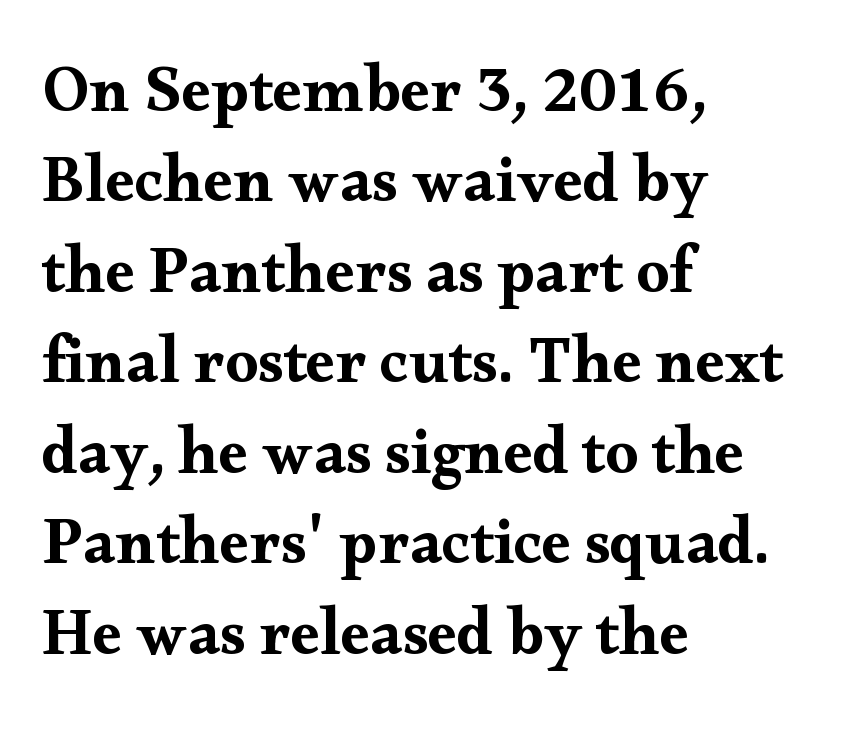
{"serif": "yes", "italic": "no", "width": "wide", "stroke_contrast": "medium", "x_height": "small", "monospaced": "no", "underline": "no", "align": "left", "line_spacing": "normal", "line_spacing_ratio": 1.37, "letter_spacing": "normal", "letter_spacing_em": 0.0, "glyph_px": 66}
